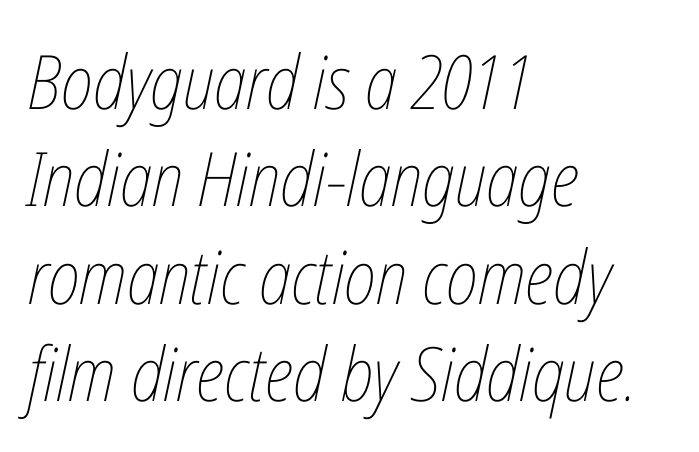
Q: Is the text bold? A: No.
Q: Is the text italic (slanted)? A: Yes, it leans right by about 12 degrees.
Q: Is the text underlined? A: No.
Q: How is the paragraph aligned? A: Left-aligned.
Q: Is the spacing between letters normal or unusually wide? A: Normal.
Q: Is the spacing between lines tight, normal or loose? A: Normal.
Q: Width (condensed, normal, or wide)? A: Condensed.
Q: Stroke contrast? A: Low.
Q: x-height? A: Medium.
Q: Monospaced? A: No.
